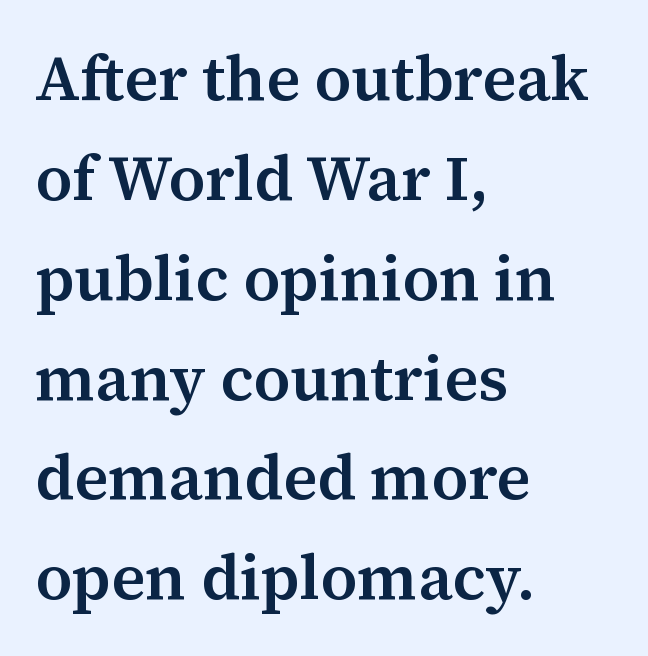
The image shows 64 px semibold serif type, upright; set left-aligned, normal line spacing (1.56x), normal letter spacing, not underlined; medium stroke contrast and a medium x-height.
